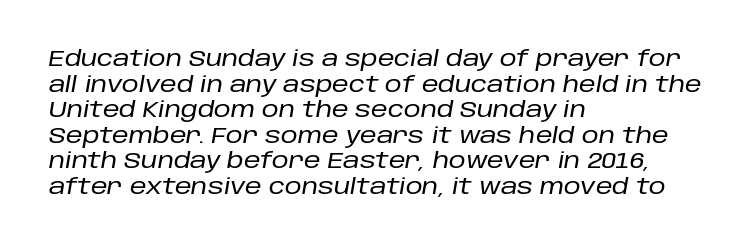
It's the slanting kind of type. Horizontally, the lines are justified to the leading edge only. Students, note that the glyphs here touch the page at normal intervals. Decoration check: the copy has no underline.
